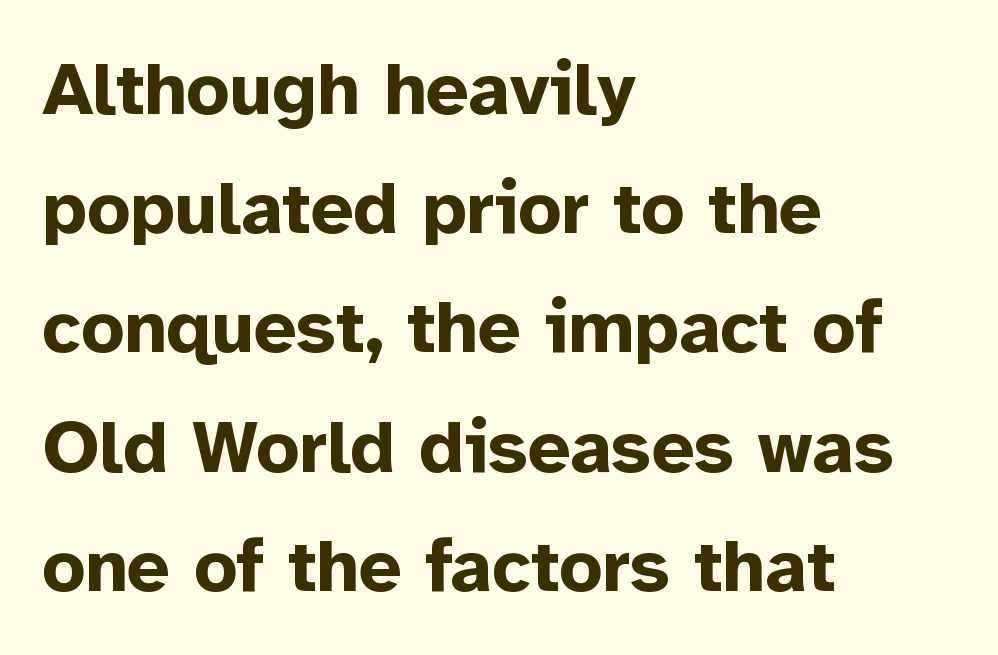
{"serif": "no", "italic": "no", "bold": "yes", "weight": "bold", "width": "normal", "stroke_contrast": "low", "x_height": "medium", "monospaced": "no", "underline": "no", "align": "left", "line_spacing": "normal", "line_spacing_ratio": 1.59, "letter_spacing": "normal", "letter_spacing_em": 0.0, "glyph_px": 75}
